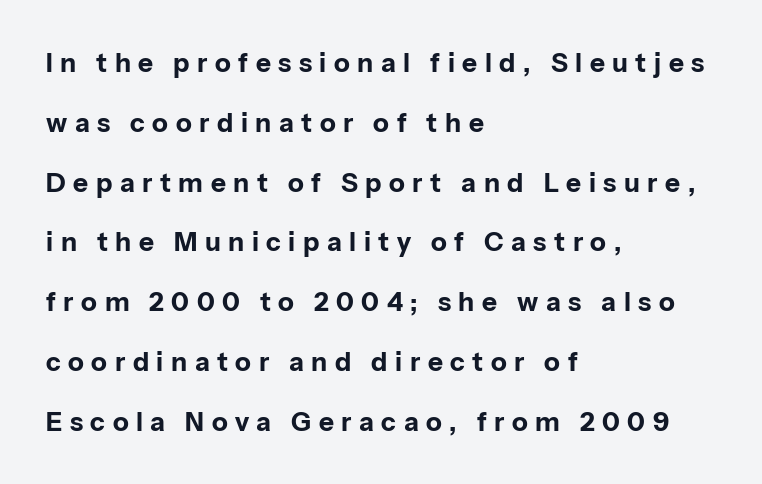
{"italic": "no", "bold": "yes", "underline": "no", "align": "left", "line_spacing": "loose", "line_spacing_ratio": 2.3, "letter_spacing": "wide", "letter_spacing_em": 0.29, "glyph_px": 26}
